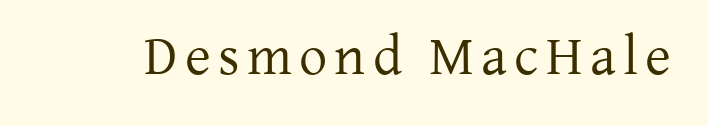
{"serif": "yes", "italic": "no", "bold": "no", "weight": "regular", "width": "normal", "stroke_contrast": "low", "x_height": "medium", "monospaced": "no", "underline": "no", "glyph_px": 56}
